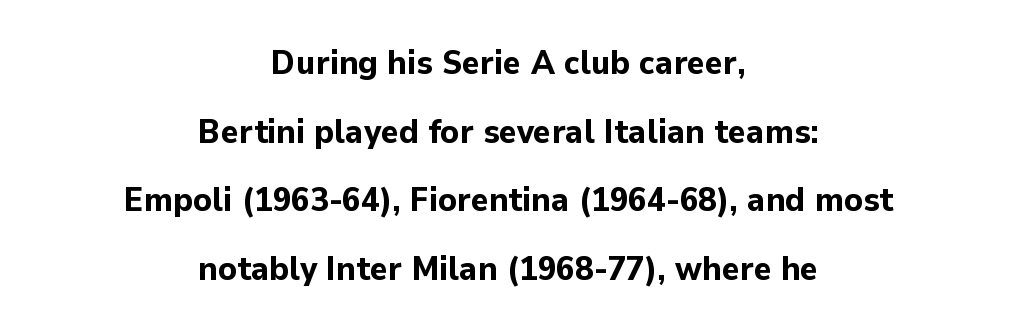
Q: Is the text bold? A: Yes.
Q: Is the text italic (slanted)? A: No, it is upright.
Q: Is the typeface a serif or a sans-serif typeface? A: Sans-serif.
Q: Is the text underlined? A: No.
Q: How is the paragraph aligned? A: Centered.
Q: Is the spacing between letters normal or unusually wide? A: Normal.
Q: Is the spacing between lines tight, normal or loose? A: Loose.
Q: Width (condensed, normal, or wide)? A: Normal.
Q: Stroke contrast? A: Low.
Q: x-height? A: Medium.
Q: Monospaced? A: No.
